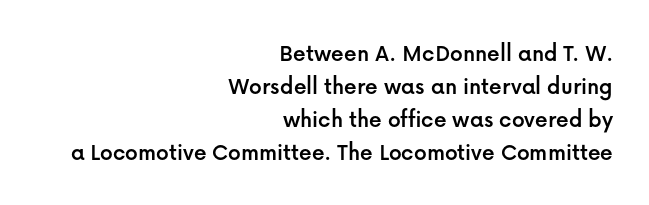
Q: Is the text italic (slanted)? A: No, it is upright.
Q: Is the text underlined? A: No.
Q: How is the paragraph aligned? A: Right-aligned.
Q: Is the spacing between letters normal or unusually wide? A: Normal.
Q: Is the spacing between lines tight, normal or loose? A: Normal.
